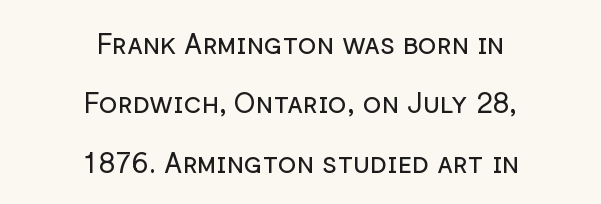
The image shows 28 px regular-weight sans-serif type, upright; set centered, loose line spacing (2.12x), normal letter spacing, not underlined; low stroke contrast and a medium x-height.
